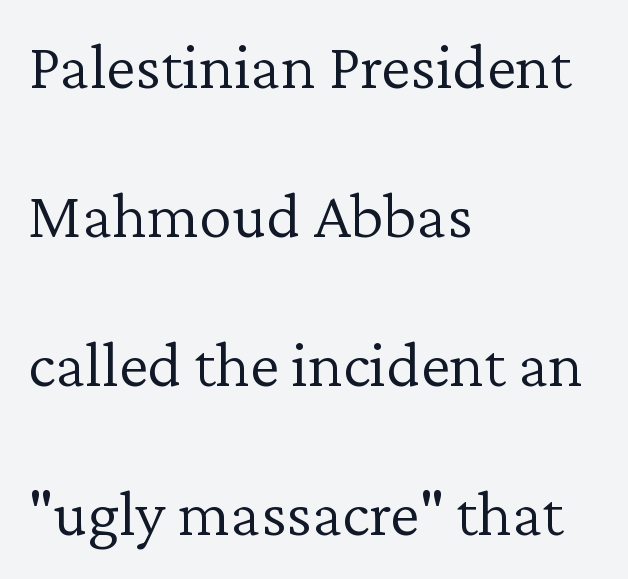
Q: Is the text bold? A: No.
Q: Is the text italic (slanted)? A: No, it is upright.
Q: Is the typeface a serif or a sans-serif typeface? A: Serif.
Q: Is the text underlined? A: No.
Q: How is the paragraph aligned? A: Left-aligned.
Q: Is the spacing between letters normal or unusually wide? A: Normal.
Q: Is the spacing between lines tight, normal or loose? A: Loose.
Q: Width (condensed, normal, or wide)? A: Normal.
Q: Stroke contrast? A: Low.
Q: x-height? A: Medium.
Q: Monospaced? A: No.
